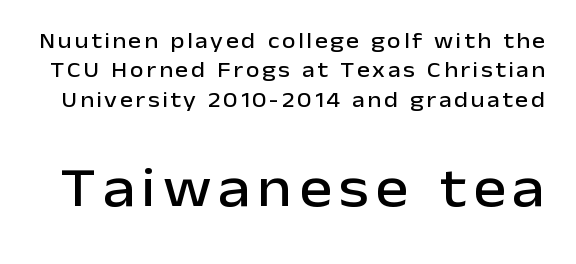
Q: Is the text italic (slanted)? A: No, it is upright.
Q: Is the typeface a serif or a sans-serif typeface? A: Sans-serif.
Q: Is the text underlined? A: No.
Q: Is the spacing between lines tight, normal or loose? A: Normal.
Q: Which block of text is set in a larger size, the first (top) or the second (bottom)? A: The second (bottom) one.
Q: Width (condensed, normal, or wide)? A: Normal.
Q: Stroke contrast? A: Low.
Q: x-height? A: Medium.
Q: Monospaced? A: No.
